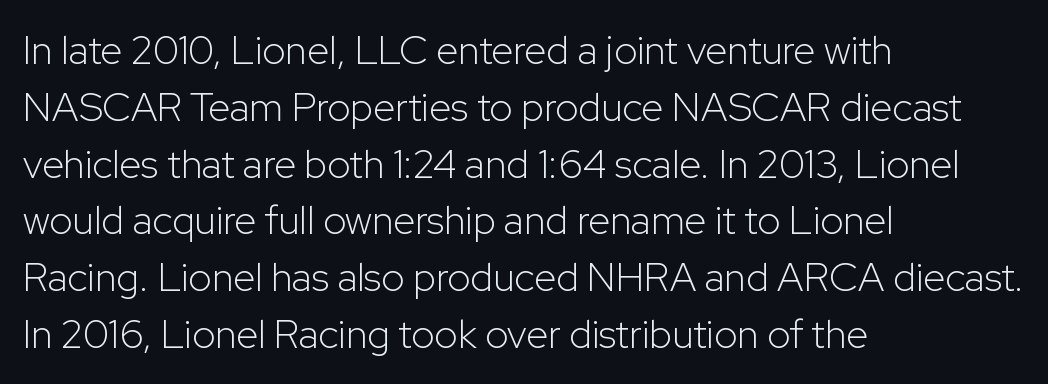
The image shows 40 px light sans-serif type, upright; set left-aligned, normal line spacing (1.42x), normal letter spacing, not underlined; low stroke contrast and a medium x-height.
